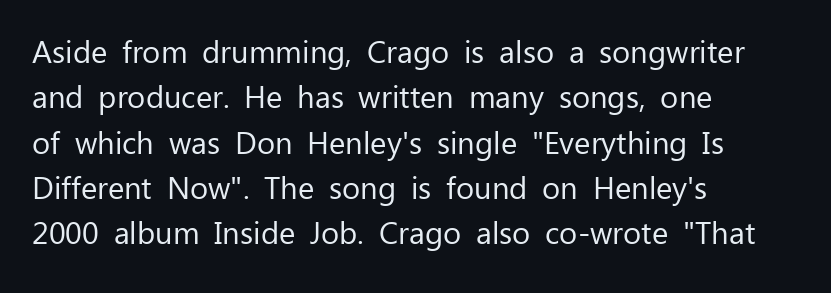
Is this a fixed-width face? No — the glyphs have proportional, varying widths. Bare-footed words on every line. Short and long lines alike share a common starting point at left. Between one letter and the next there's only the usual sliver of space. The specimen reads as upright at a glance.
